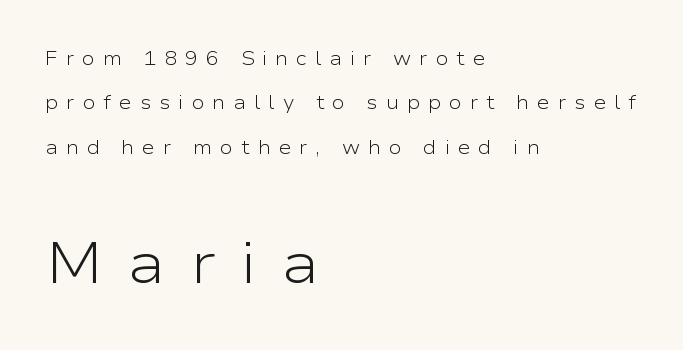
Q: Is the text bold? A: No.
Q: Is the text italic (slanted)? A: No, it is upright.
Q: Is the typeface a serif or a sans-serif typeface? A: Sans-serif.
Q: Is the text underlined? A: No.
Q: How is the paragraph aligned? A: Left-aligned.
Q: Is the spacing between letters normal or unusually wide? A: Unusually wide.
Q: Is the spacing between lines tight, normal or loose? A: Loose.
Q: Which block of text is set in a larger size, the first (top) or the second (bottom)? A: The second (bottom) one.
Q: Width (condensed, normal, or wide)? A: Wide.
Q: Stroke contrast? A: Low.
Q: x-height? A: Medium.
Q: Monospaced? A: No.
